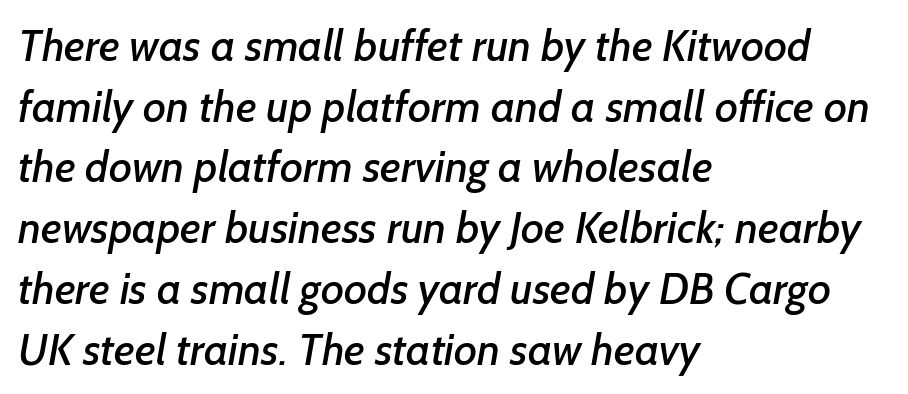
Q: Is the typeface a serif or a sans-serif typeface? A: Sans-serif.
Q: Is the text underlined? A: No.
Q: How is the paragraph aligned? A: Left-aligned.
Q: Is the spacing between letters normal or unusually wide? A: Normal.
Q: Is the spacing between lines tight, normal or loose? A: Normal.
Q: Width (condensed, normal, or wide)? A: Normal.
Q: Stroke contrast? A: Low.
Q: x-height? A: Medium.
Q: Monospaced? A: No.
